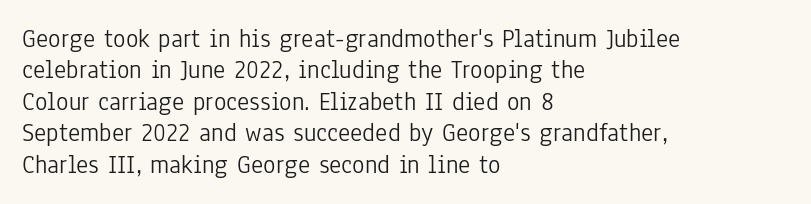
Q: Is the text bold? A: No.
Q: Is the text italic (slanted)? A: No, it is upright.
Q: Is the text underlined? A: No.
Q: How is the paragraph aligned? A: Left-aligned.
Q: Is the spacing between letters normal or unusually wide? A: Normal.
